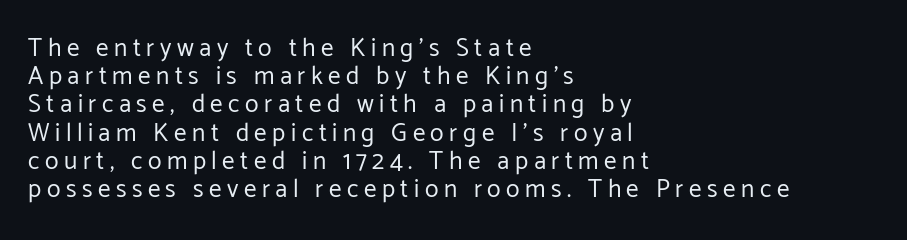
Q: Is the text bold? A: No.
Q: Is the text italic (slanted)? A: No, it is upright.
Q: Is the text underlined? A: No.
Q: How is the paragraph aligned? A: Left-aligned.
Q: Is the spacing between letters normal or unusually wide? A: Unusually wide.
Q: Is the spacing between lines tight, normal or loose? A: Tight.
